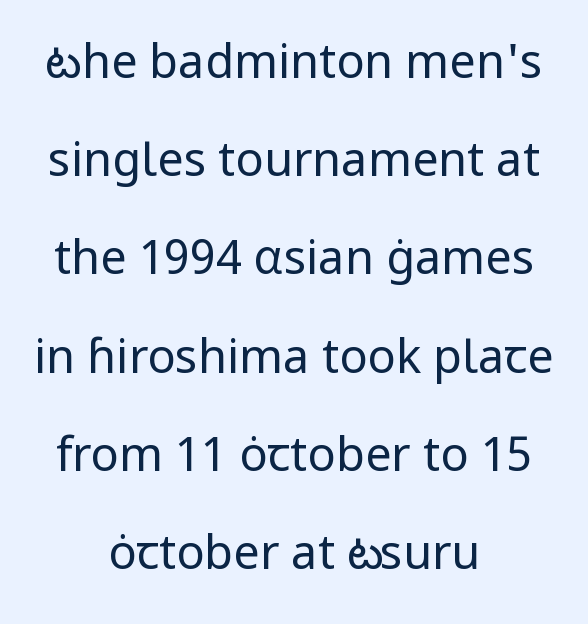
Descenders hang freely into open space. The letterforms sit at book weight or below. You could not count columns in this text — the font is proportionally spaced. Typeset on center — no edge is straight. The line-height multiplier appears high, well above default.
